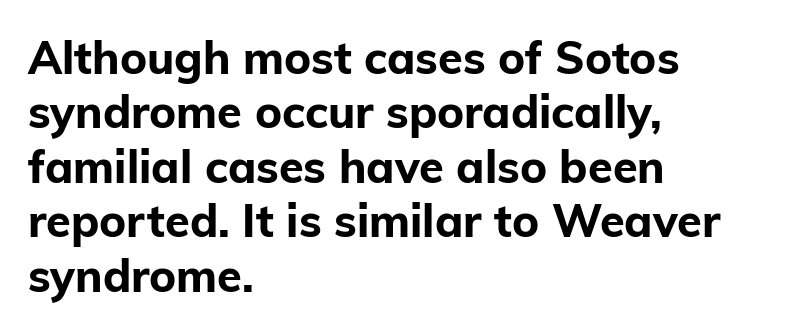
Q: Is the text bold? A: Yes.
Q: Is the text italic (slanted)? A: No, it is upright.
Q: Is the typeface a serif or a sans-serif typeface? A: Sans-serif.
Q: Is the text underlined? A: No.
Q: How is the paragraph aligned? A: Left-aligned.
Q: Is the spacing between letters normal or unusually wide? A: Normal.
Q: Width (condensed, normal, or wide)? A: Normal.
Q: Stroke contrast? A: Low.
Q: x-height? A: Medium.
Q: Monospaced? A: No.
